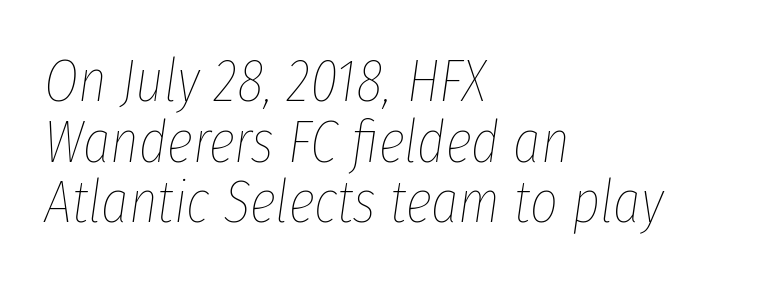
Q: Is the text bold? A: No.
Q: Is the text italic (slanted)? A: Yes, it leans right by about 8 degrees.
Q: Is the text underlined? A: No.
Q: How is the paragraph aligned? A: Left-aligned.
Q: Is the spacing between letters normal or unusually wide? A: Normal.
Q: Is the spacing between lines tight, normal or loose? A: Tight.
Q: Width (condensed, normal, or wide)? A: Condensed.
Q: Stroke contrast? A: Low.
Q: x-height? A: Medium.
Q: Monospaced? A: No.
